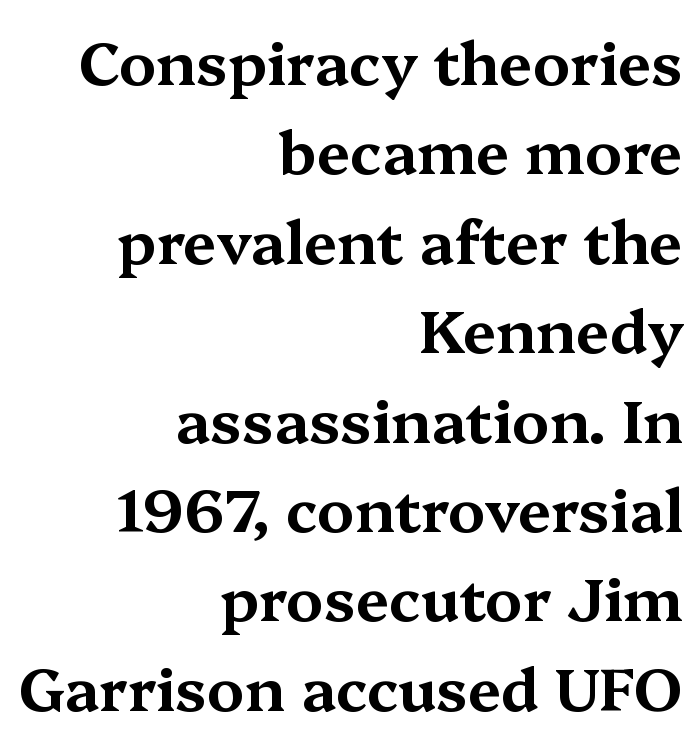
Is the block centered? No — it sits flush against the right margin. Students, note that the glyphs here touch the page at normal intervals. Regarding leading, the lines here are spaced in the standard way. The type family on display is of the serif kind.
